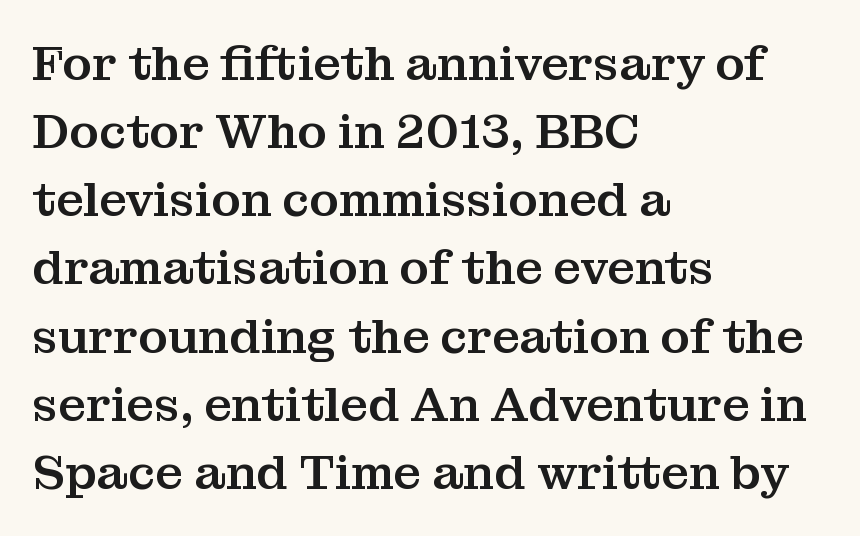
Q: Is the text italic (slanted)? A: No, it is upright.
Q: Is the typeface a serif or a sans-serif typeface? A: Serif.
Q: Is the text underlined? A: No.
Q: How is the paragraph aligned? A: Left-aligned.
Q: Is the spacing between letters normal or unusually wide? A: Normal.
Q: Is the spacing between lines tight, normal or loose? A: Normal.
Q: Width (condensed, normal, or wide)? A: Normal.
Q: Stroke contrast? A: Medium.
Q: x-height? A: Medium.
Q: Monospaced? A: No.
